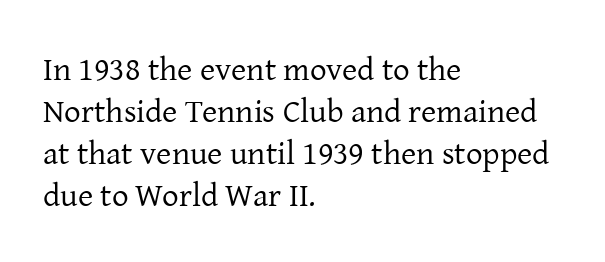
Q: Is the text bold? A: No.
Q: Is the text italic (slanted)? A: No, it is upright.
Q: Is the typeface a serif or a sans-serif typeface? A: Serif.
Q: Is the text underlined? A: No.
Q: How is the paragraph aligned? A: Left-aligned.
Q: Is the spacing between letters normal or unusually wide? A: Normal.
Q: Is the spacing between lines tight, normal or loose? A: Normal.
Q: Width (condensed, normal, or wide)? A: Normal.
Q: Stroke contrast? A: Low.
Q: x-height? A: Medium.
Q: Monospaced? A: No.
